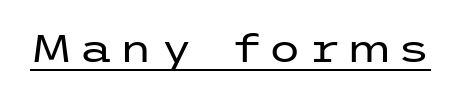
Notice how the stems are strictly vertical — no italics here. The rendering shows plain stroke endings on the letterforms — a sans-serif design. The words here are underlined. The letters look calm and open, with moderate or lighter stems.
